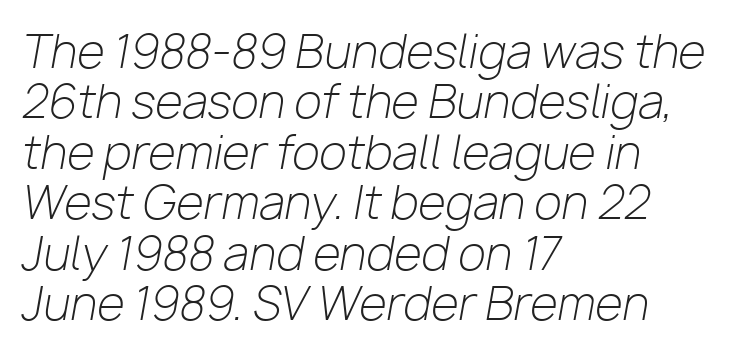
If you drew a line through each stem, it would be angled. Stem width sits at or under what a default text font uses. Very little white space separates one row of letters from the next. The paragraph has a hard left edge and a soft right edge. Underlining? Definitely not there.
